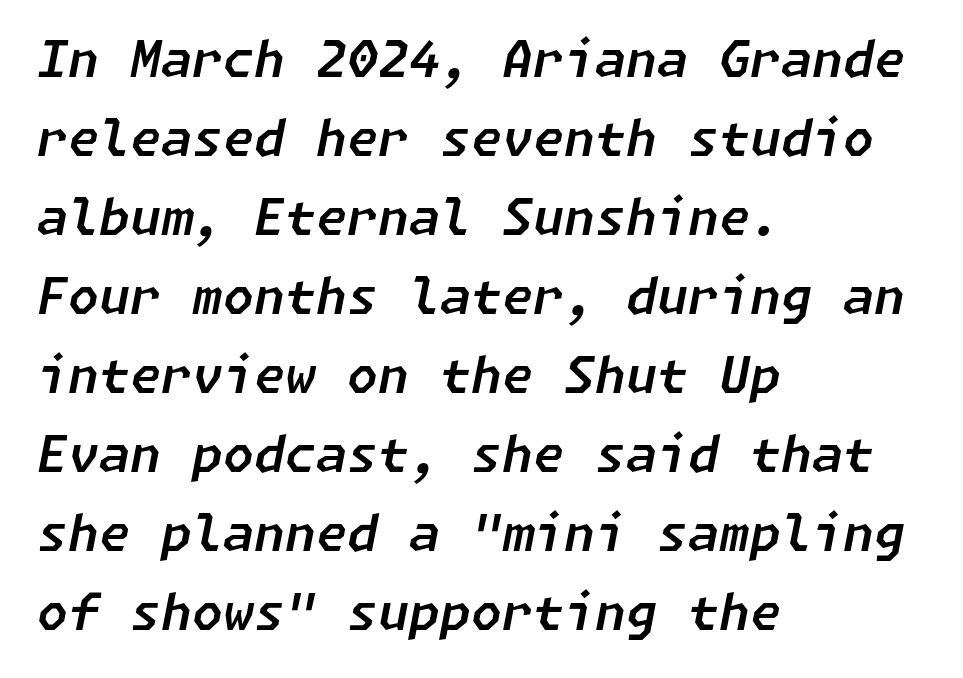
The image shows 50 px text type, italic (leaning right); set left-aligned, normal line spacing (1.58x), normal letter spacing, not underlined; low stroke contrast and a medium x-height.
